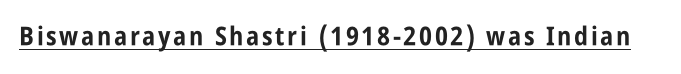
Q: Is the text bold? A: Yes.
Q: Is the text italic (slanted)? A: No, it is upright.
Q: Is the text underlined? A: Yes.
